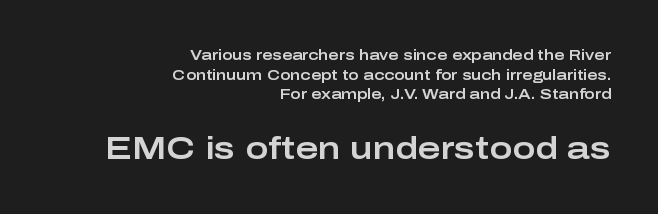
The image shows 31 px wide sans-serif type, upright; set right-aligned, normal line spacing (1.41x), normal letter spacing, not underlined; the second (bottom) block is 2.21x larger; low stroke contrast and a medium x-height.
